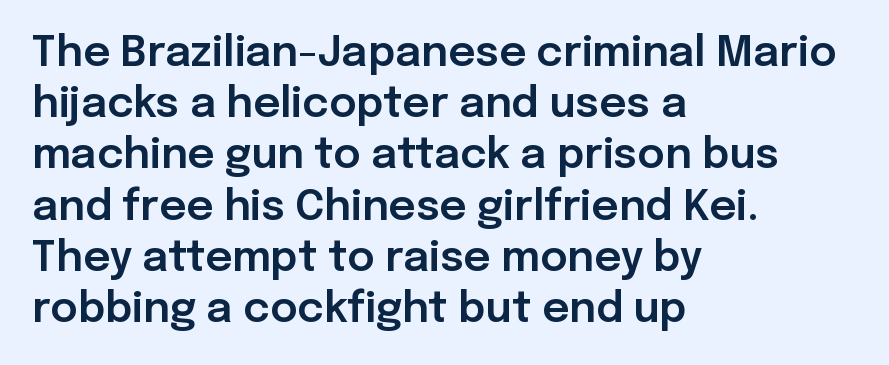
{"serif": "no", "italic": "no", "width": "normal", "stroke_contrast": "low", "x_height": "medium", "monospaced": "no", "underline": "no", "align": "left", "line_spacing_ratio": 1.22, "letter_spacing": "normal", "letter_spacing_em": 0.0, "glyph_px": 42}
